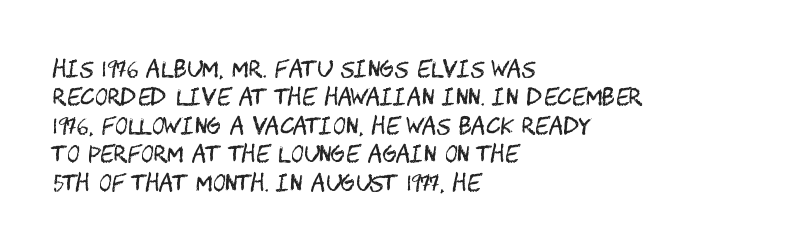
The image shows 22 px text type, upright; set left-aligned, normal line spacing (1.29x), normal letter spacing, not underlined.
